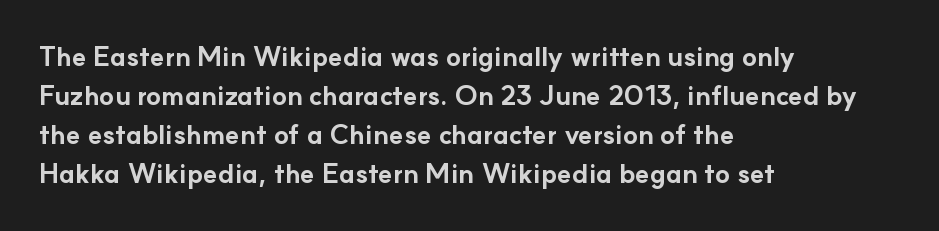
Q: Is the text bold? A: Yes.
Q: Is the text italic (slanted)? A: No, it is upright.
Q: Is the text underlined? A: No.
Q: How is the paragraph aligned? A: Left-aligned.
Q: Is the spacing between letters normal or unusually wide? A: Normal.
Q: Is the spacing between lines tight, normal or loose? A: Normal.
